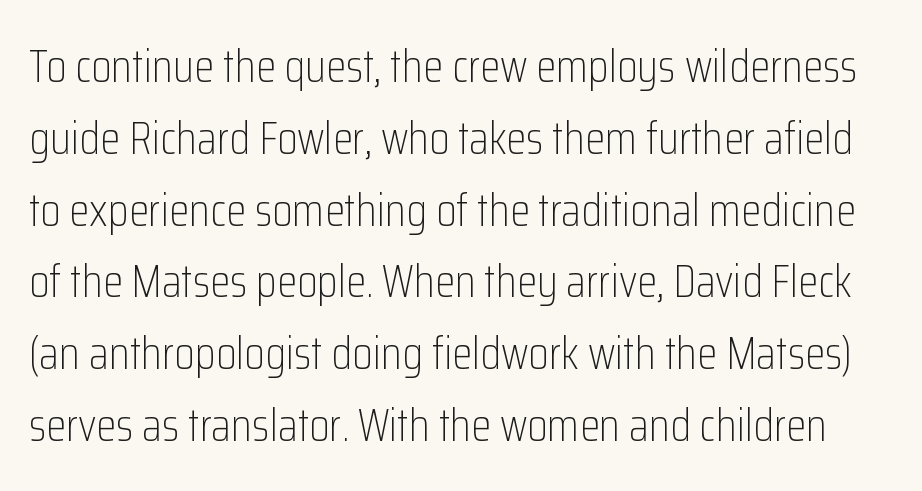
Q: Is the text bold? A: No.
Q: Is the text italic (slanted)? A: No, it is upright.
Q: Is the typeface a serif or a sans-serif typeface? A: Sans-serif.
Q: Is the text underlined? A: No.
Q: Is the spacing between letters normal or unusually wide? A: Normal.
Q: Is the spacing between lines tight, normal or loose? A: Normal.
Q: Width (condensed, normal, or wide)? A: Condensed.
Q: Stroke contrast? A: Low.
Q: x-height? A: Medium.
Q: Monospaced? A: No.
